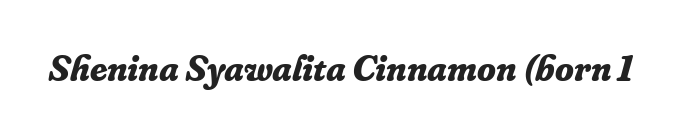
Q: Is the text bold? A: Yes.
Q: Is the text italic (slanted)? A: Yes, it leans right by about 16 degrees.
Q: Is the typeface a serif or a sans-serif typeface? A: Serif.
Q: Is the text underlined? A: No.
Q: Is the spacing between letters normal or unusually wide? A: Normal.
Q: Width (condensed, normal, or wide)? A: Normal.
Q: Stroke contrast? A: Low.
Q: x-height? A: Small.
Q: Monospaced? A: No.
